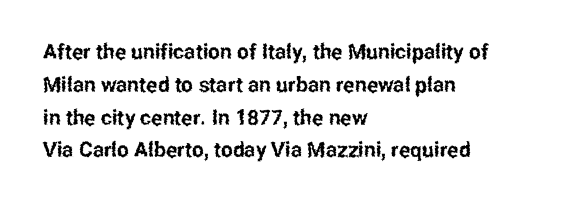
Whoever set this chose a conventional vertical rhythm. Quick note: not italic, upright. Only glyphs here, with clear space below each row. The horizontal fit of the characters is conventional and even. Notice how the passage keeps a crisp vertical edge on the left only.
